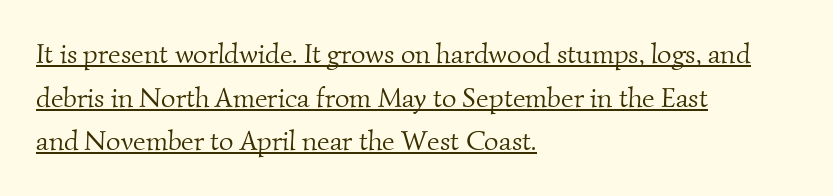
{"serif": "yes", "bold": "no", "weight": "light", "width": "normal", "stroke_contrast": "medium", "x_height": "small", "monospaced": "no", "underline": "yes", "align": "left", "line_spacing": "normal", "line_spacing_ratio": 1.56, "letter_spacing": "normal", "letter_spacing_em": 0.0, "glyph_px": 28}
